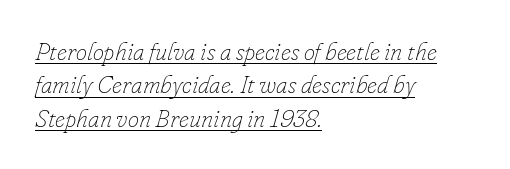
Typeset ragged right — the left edge is the straight one. This block has exactly the height ordinary leading produces. Caption: standard tracking, unaltered. Each stroke keeps to a modest, everyday thickness or less. Caption: lettering with a line underneath.
